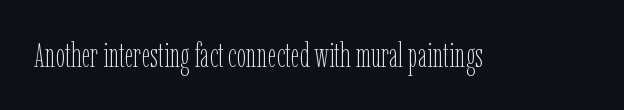
Heft: none added — not bold. The letters stand straight up with perfectly vertical stems. Note the varied advance widths — an 'i' is clearly narrower than an 'm'. Bare-footed words on every line. Tracking here is standard; glyphs follow each other at the usual distance.
